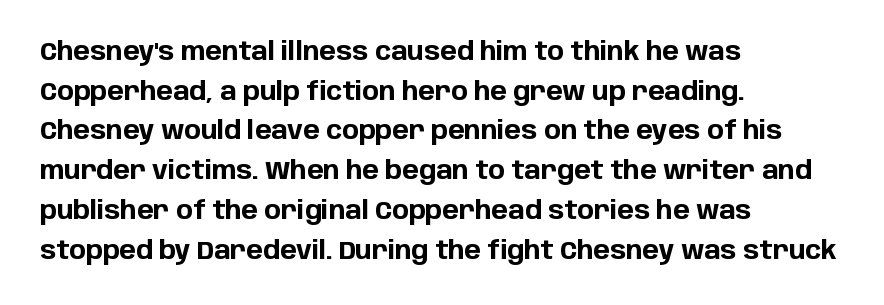
Q: Is the text bold? A: Yes.
Q: Is the text italic (slanted)? A: No, it is upright.
Q: Is the text underlined? A: No.
Q: How is the paragraph aligned? A: Left-aligned.
Q: Is the spacing between letters normal or unusually wide? A: Normal.
Q: Is the spacing between lines tight, normal or loose? A: Normal.
